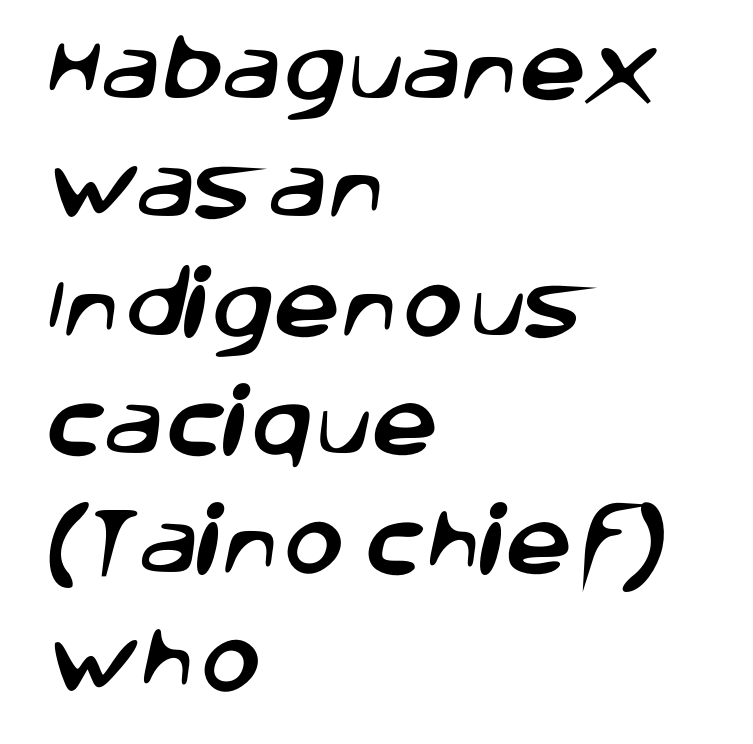
Q: Is the typeface a serif or a sans-serif typeface? A: Sans-serif.
Q: Is the text underlined? A: No.
Q: How is the paragraph aligned? A: Left-aligned.
Q: Is the spacing between letters normal or unusually wide? A: Normal.
Q: Is the spacing between lines tight, normal or loose? A: Normal.
Q: Width (condensed, normal, or wide)? A: Normal.
Q: Stroke contrast? A: Low.
Q: x-height? A: Large.
Q: Monospaced? A: No.
